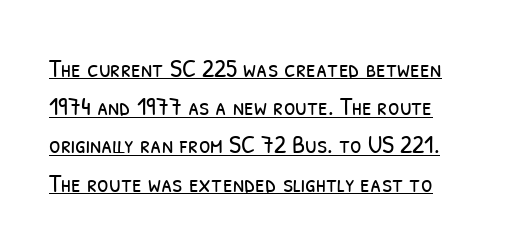
Q: Is the text bold? A: No.
Q: Is the text underlined? A: Yes.
Q: Is the spacing between letters normal or unusually wide? A: Normal.
Q: Is the spacing between lines tight, normal or loose? A: Normal.
